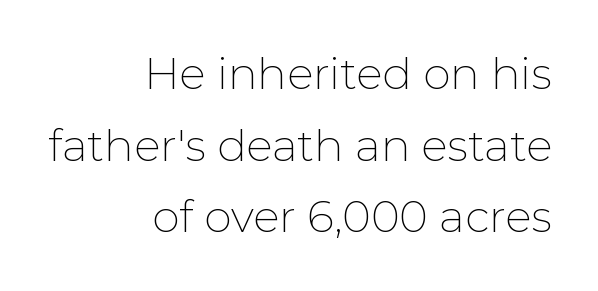
The image shows 44 px thin sans-serif type, upright; set right-aligned, normal line spacing (1.63x), normal letter spacing, not underlined; low stroke contrast and a medium x-height.
